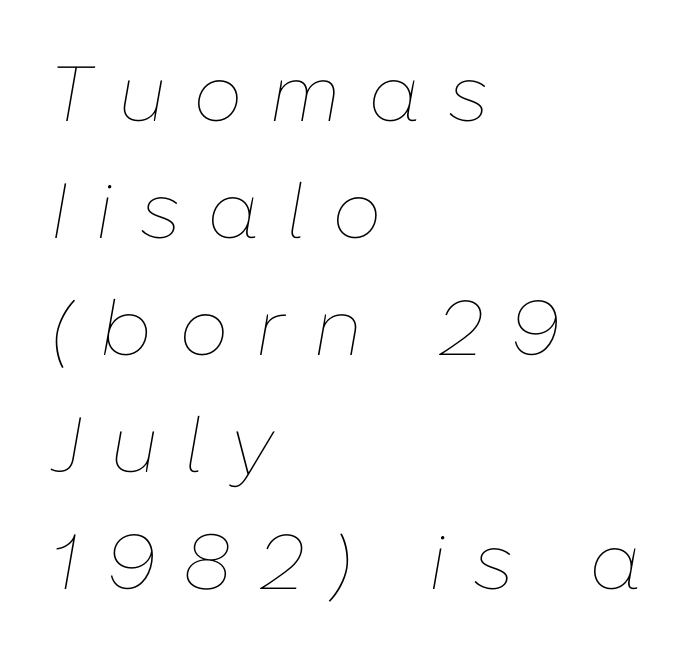
Decoration check: the copy has no underline. Is the type slanted? Yes — the strokes lean at a clear angle. Note the varied advance widths — an 'i' is clearly narrower than an 'm'. The rows are spaced the way most documents space them.
